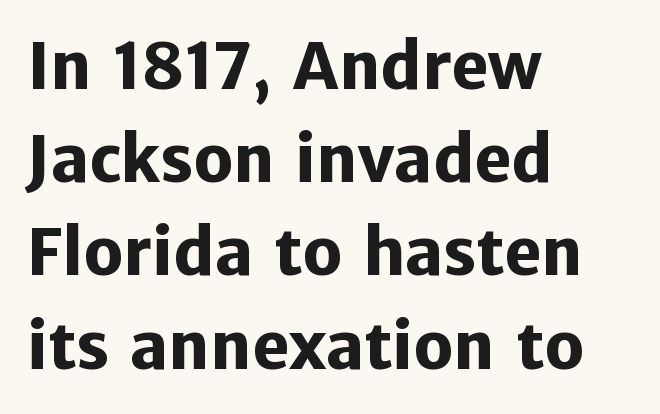
{"serif": "no", "italic": "no", "bold": "yes", "weight": "heavy", "width": "normal", "stroke_contrast": "low", "x_height": "medium", "monospaced": "no", "underline": "no", "align": "left", "line_spacing": "normal", "line_spacing_ratio": 1.48, "letter_spacing": "normal", "letter_spacing_em": 0.0, "glyph_px": 63}
